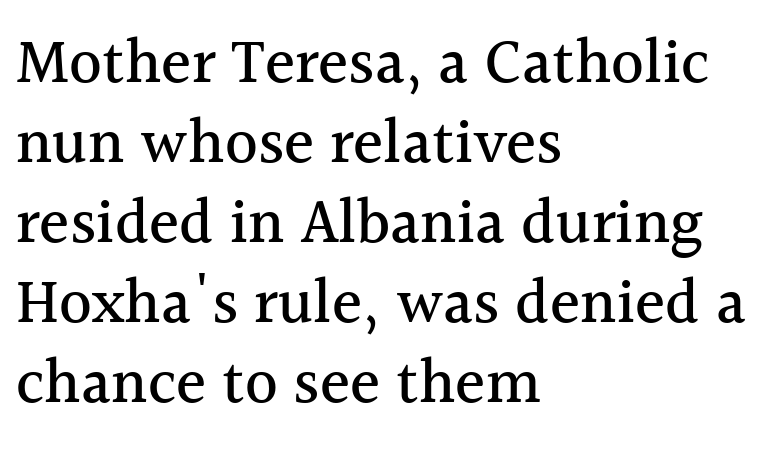
The passage shown stacks its lines at a standard gap. Character widths vary here, with narrow letters taking less room than wide ones. These lines are composed in type with serifs. All the whitespace from short lines collects on the right.
